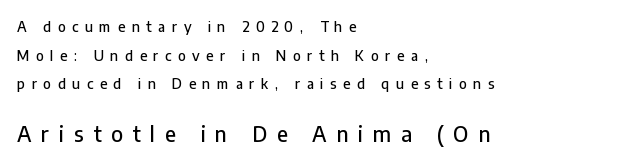
The image shows 21 px text type, upright; set left-aligned, loose line spacing (2.05x), unusually wide letter spacing (+0.46 em), not underlined; the second (bottom) block is 1.5x larger.
